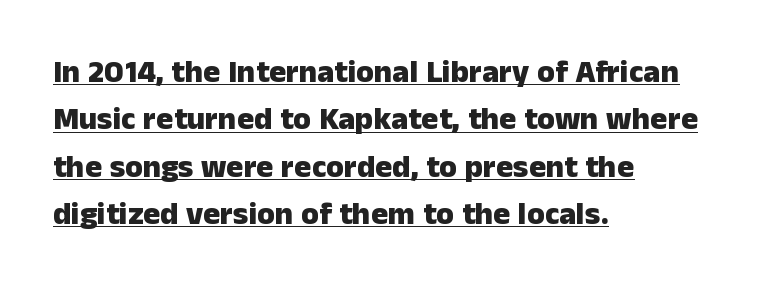
{"serif": "no", "italic": "no", "bold": "yes", "weight": "heavy", "width": "normal", "stroke_contrast": "low", "x_height": "medium", "monospaced": "no", "underline": "yes", "align": "left", "line_spacing": "normal", "line_spacing_ratio": 1.48, "letter_spacing": "normal", "letter_spacing_em": 0.0, "glyph_px": 32}
